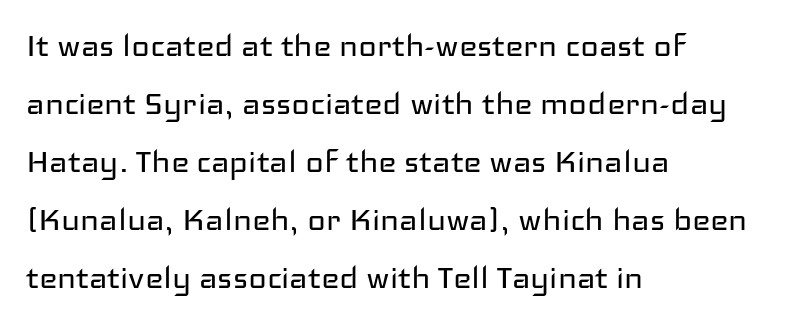
The image shows 39 px regular-weight, wide sans-serif type, upright; set left-aligned, normal line spacing (1.49x), normal letter spacing, not underlined; low stroke contrast and a medium x-height.
